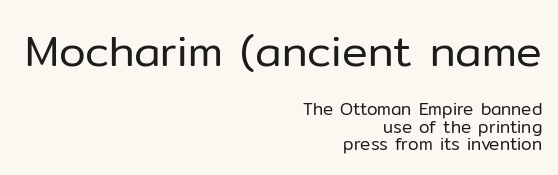
Q: Is the text bold? A: No.
Q: Is the text italic (slanted)? A: No, it is upright.
Q: Is the typeface a serif or a sans-serif typeface? A: Sans-serif.
Q: Is the text underlined? A: No.
Q: How is the paragraph aligned? A: Right-aligned.
Q: Is the spacing between letters normal or unusually wide? A: Normal.
Q: Is the spacing between lines tight, normal or loose? A: Tight.
Q: Which block of text is set in a larger size, the first (top) or the second (bottom)? A: The first (top) one.
Q: Width (condensed, normal, or wide)? A: Normal.
Q: Stroke contrast? A: Low.
Q: x-height? A: Medium.
Q: Monospaced? A: No.
